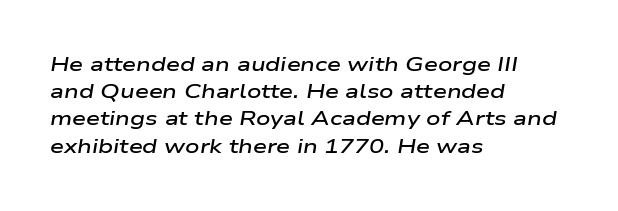
Q: Is the text bold? A: Semi-bold.
Q: Is the text italic (slanted)? A: Yes, it leans right by about 9 degrees.
Q: Is the text underlined? A: No.
Q: How is the paragraph aligned? A: Left-aligned.
Q: Is the spacing between letters normal or unusually wide? A: Normal.
Q: Is the spacing between lines tight, normal or loose? A: Normal.
